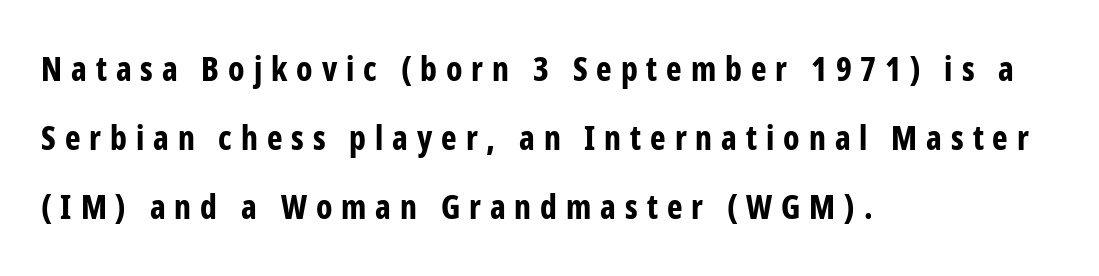
The image shows 33 px bold, condensed sans-serif type, upright; set left-aligned, loose line spacing (2.09x), unusually wide letter spacing (+0.27 em), not underlined; low stroke contrast and a medium x-height.
